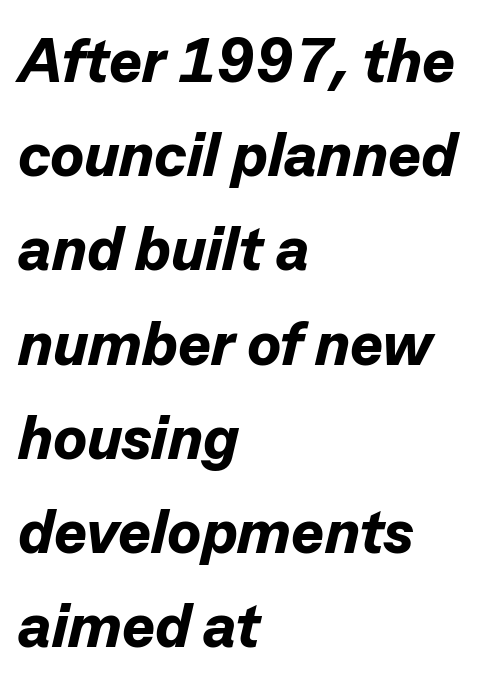
{"italic": "yes", "lean": "right", "slant_degrees": 13, "bold": "yes", "weight": "bold", "width": "normal", "stroke_contrast": "low", "x_height": "medium", "monospaced": "no", "underline": "no", "align": "left", "line_spacing": "normal", "line_spacing_ratio": 1.52, "letter_spacing": "normal", "letter_spacing_em": 0.0, "glyph_px": 62}
